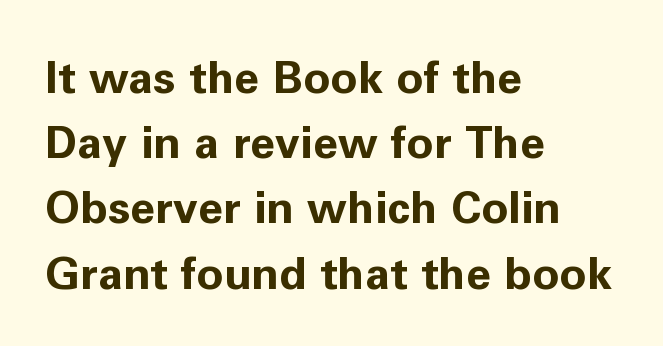
The image shows 45 px bold sans-serif type, upright; set left-aligned, normal line spacing (1.45x), normal letter spacing, not underlined; low stroke contrast and a medium x-height.
